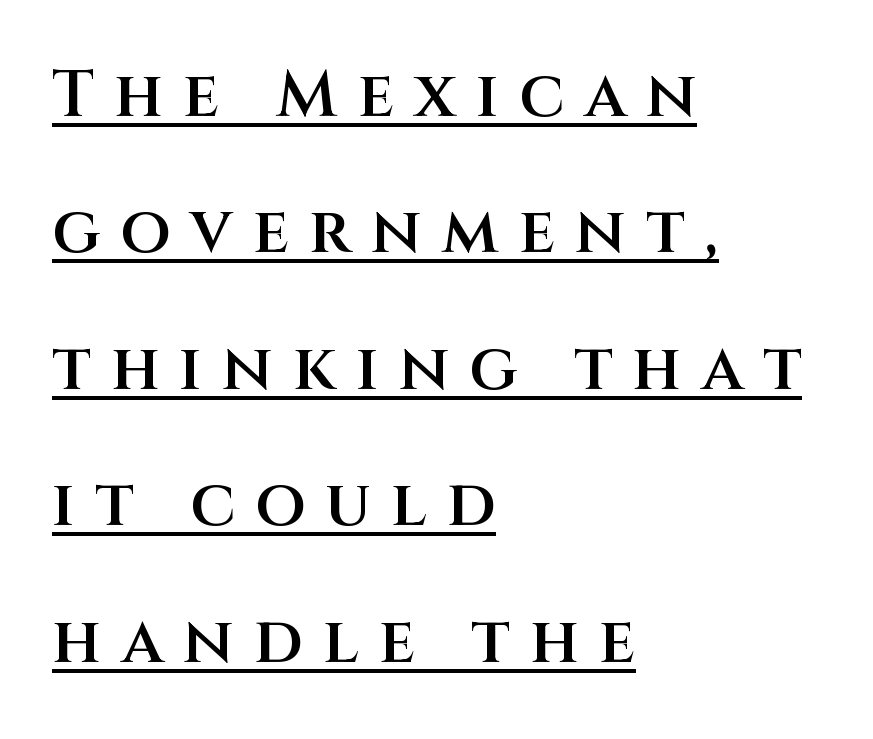
The image shows 65 px semibold sans-serif type, upright; set left-aligned, loose line spacing (2.1x), unusually wide letter spacing (+0.31 em), underlined; medium stroke contrast and a large x-height.
